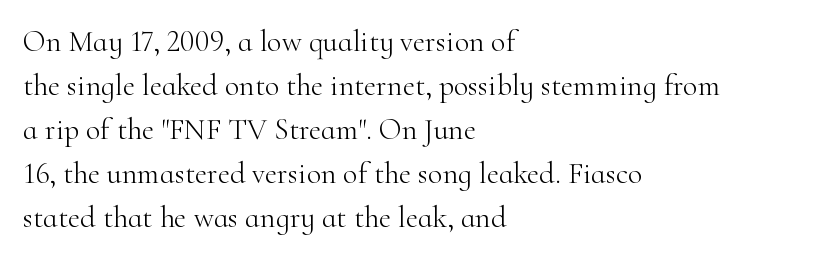
The image shows 30 px light serif type, upright; set left-aligned, normal line spacing (1.47x), normal letter spacing, not underlined; high stroke contrast and a small x-height.
